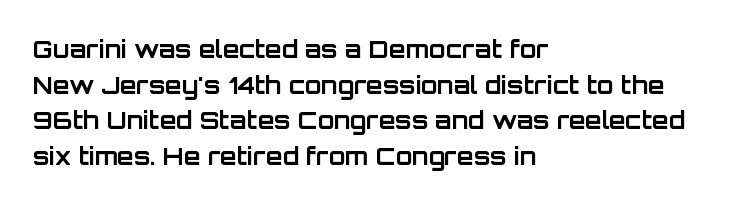
Its strokes are broad and dark, the hallmark of bold type. Short and long lines alike share a common starting point at left. Reading down the column, the eye jumps a familiar distance to each next line. Bare-footed words on every line.
